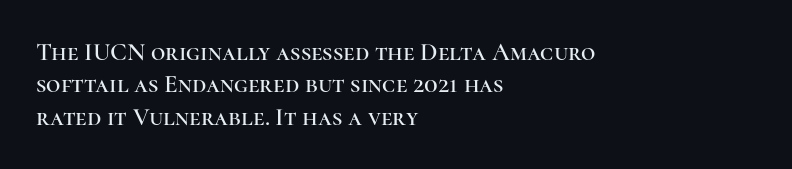
Q: Is the text italic (slanted)? A: No, it is upright.
Q: Is the text underlined? A: No.
Q: How is the paragraph aligned? A: Left-aligned.
Q: Is the spacing between letters normal or unusually wide? A: Normal.
Q: Is the spacing between lines tight, normal or loose? A: Normal.
